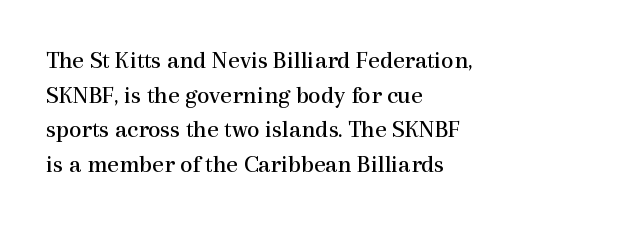
{"italic": "no", "bold": "no", "underline": "no", "align": "left", "line_spacing": "normal", "line_spacing_ratio": 1.39, "letter_spacing": "normal", "letter_spacing_em": 0.0, "glyph_px": 25}
